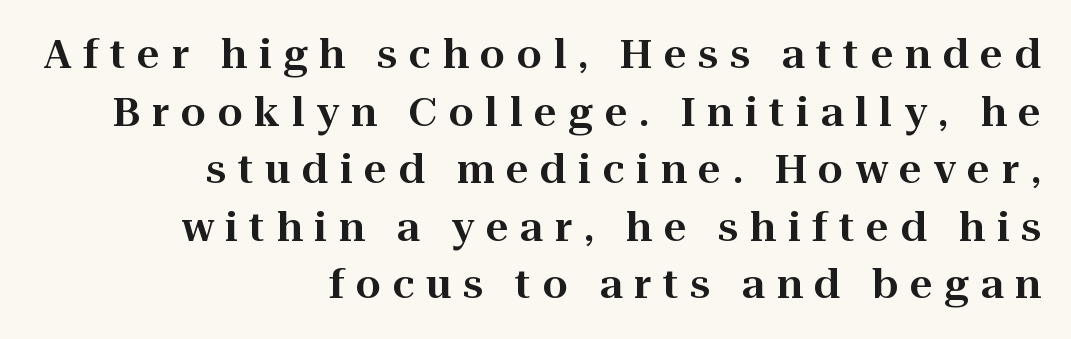
Q: Is the text italic (slanted)? A: No, it is upright.
Q: Is the typeface a serif or a sans-serif typeface? A: Serif.
Q: Is the text underlined? A: No.
Q: How is the paragraph aligned? A: Right-aligned.
Q: Is the spacing between letters normal or unusually wide? A: Unusually wide.
Q: Is the spacing between lines tight, normal or loose? A: Normal.
Q: Width (condensed, normal, or wide)? A: Normal.
Q: Stroke contrast? A: High.
Q: x-height? A: Medium.
Q: Monospaced? A: No.
